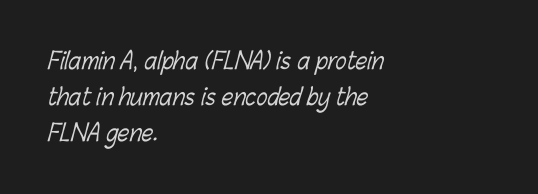
Q: Is the text bold? A: No.
Q: Is the text underlined? A: No.
Q: How is the paragraph aligned? A: Left-aligned.
Q: Is the spacing between letters normal or unusually wide? A: Normal.
Q: Is the spacing between lines tight, normal or loose? A: Normal.
